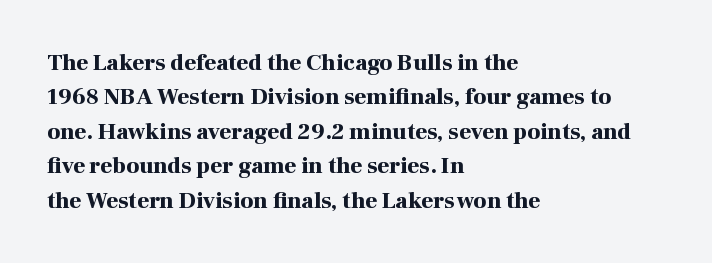
Is the letter spacing exaggerated? No — it looks like the ordinary default. Reading down the block, your eye returns to a fixed left position each line. Heavy-handed strokes throughout: this text is bold. Just letters on the line, the space beneath them empty. Baseline-to-baseline distance is the conventional proportion of letter height. A roman cut, with each character standing at attention.
